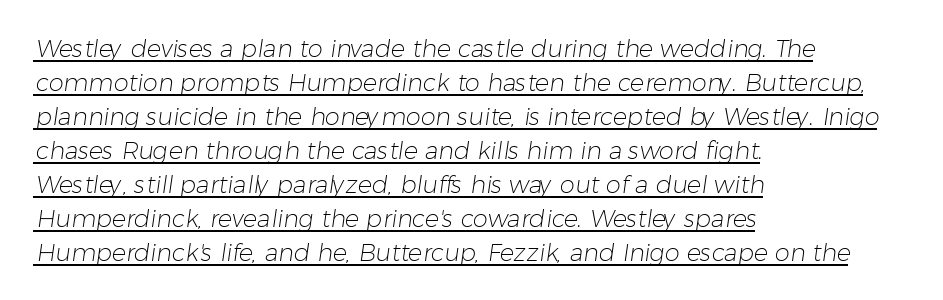
Q: Is the text bold? A: No.
Q: Is the text underlined? A: Yes.
Q: How is the paragraph aligned? A: Left-aligned.
Q: Is the spacing between letters normal or unusually wide? A: Normal.
Q: Is the spacing between lines tight, normal or loose? A: Normal.
